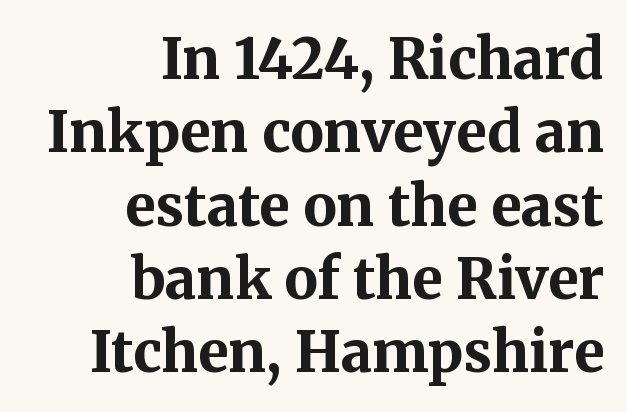
{"serif": "yes", "italic": "no", "bold": "yes", "weight": "bold", "width": "normal", "stroke_contrast": "medium", "x_height": "medium", "monospaced": "no", "underline": "no", "align": "right", "line_spacing": "normal", "line_spacing_ratio": 1.31, "letter_spacing": "normal", "letter_spacing_em": 0.0, "glyph_px": 56}
